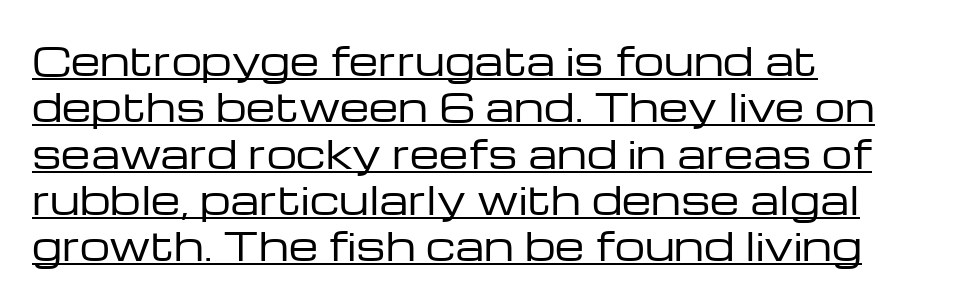
{"serif": "no", "italic": "no", "bold": "no", "weight": "regular", "width": "wide", "stroke_contrast": "low", "x_height": "medium", "monospaced": "no", "underline": "yes", "align": "left", "line_spacing_ratio": 1.22, "letter_spacing": "normal", "letter_spacing_em": 0.0, "glyph_px": 38}
